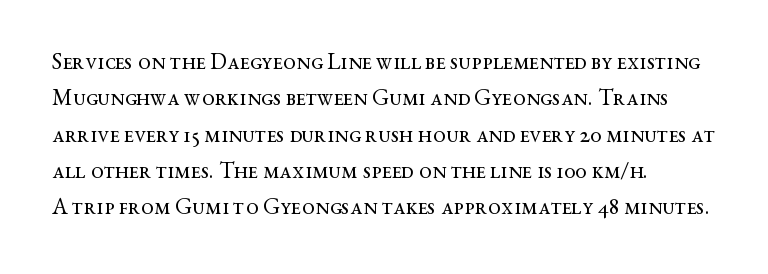
The image shows 23 px text type, upright; set left-aligned, normal line spacing (1.58x), normal letter spacing, not underlined.
